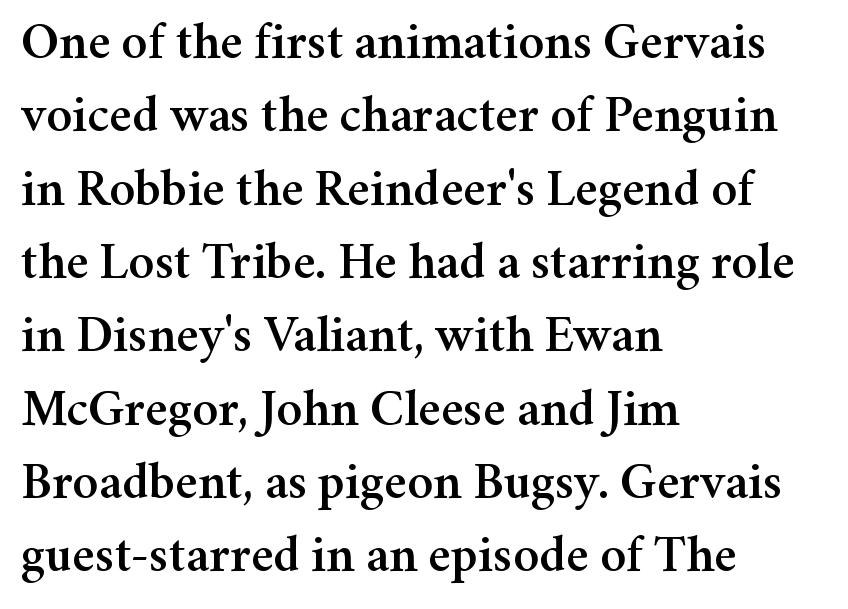
This sample is left-justified, so line endings fall wherever the words run out. Is this a fixed-width face? No — the glyphs have proportional, varying widths. In terms of letterform style, serifs are clearly present. Does the lettering tilt? It doesn't — this is upright. Check under the words: just untouched page. Nobody touched the tracking dial on this one.
